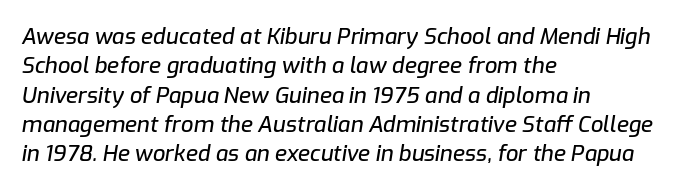
{"italic": "yes", "lean": "right", "slant_degrees": 9, "underline": "no", "align": "left", "line_spacing": "normal", "line_spacing_ratio": 1.33, "letter_spacing": "normal", "letter_spacing_em": 0.0, "glyph_px": 22}
